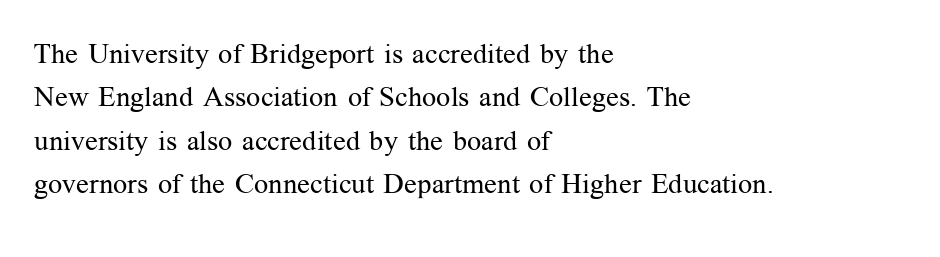
{"serif": "yes", "italic": "no", "bold": "no", "weight": "regular", "width": "normal", "stroke_contrast": "medium", "x_height": "medium", "monospaced": "no", "underline": "no", "align": "left", "line_spacing": "normal", "line_spacing_ratio": 1.55, "letter_spacing": "normal", "letter_spacing_em": 0.0, "glyph_px": 28}
